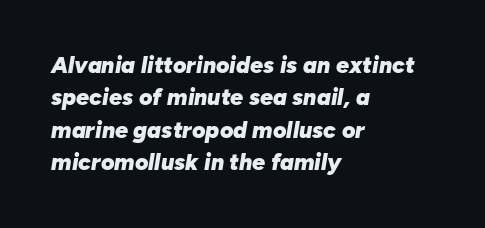
Layout note: lines flush left. As a designer I'd log this as weight 700, bold. Standard letterfit; no display-style spreading of the glyphs. This is oblique type, the kind used for emphasis or titles.
